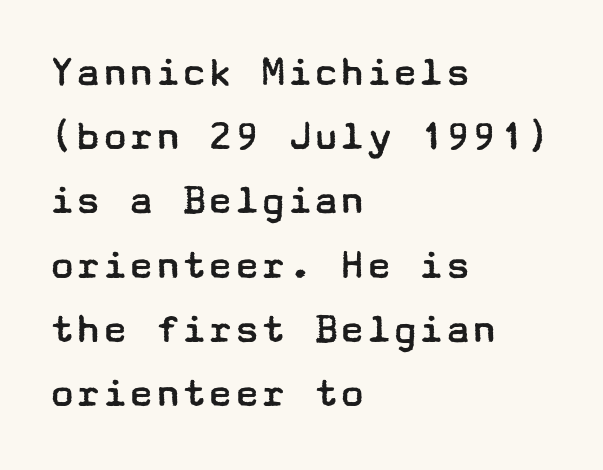
{"serif": "no", "italic": "no", "bold": "no", "weight": "regular", "width": "wide", "stroke_contrast": "low", "x_height": "medium", "underline": "no", "align": "left", "line_spacing": "normal", "line_spacing_ratio": 1.46, "letter_spacing": "normal", "letter_spacing_em": 0.0, "glyph_px": 44}
